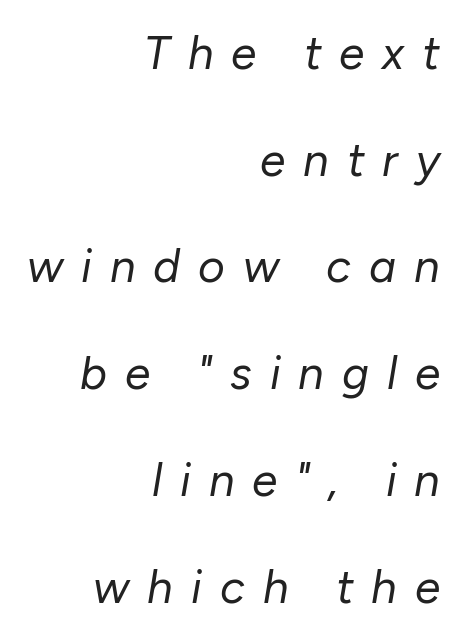
The image shows 46 px regular-weight type, italic (leaning right); set right-aligned, loose line spacing (2.32x), unusually wide letter spacing (+0.39 em), not underlined; low stroke contrast and a medium x-height.
